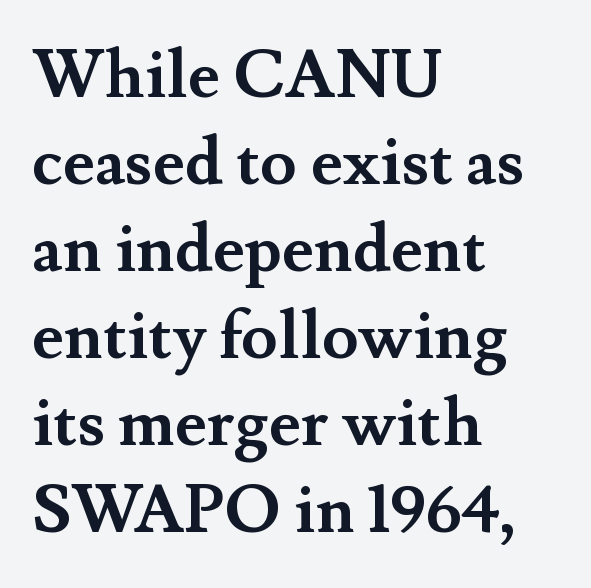
Q: Is the text bold? A: Yes.
Q: Is the text italic (slanted)? A: No, it is upright.
Q: Is the typeface a serif or a sans-serif typeface? A: Serif.
Q: Is the text underlined? A: No.
Q: How is the paragraph aligned? A: Left-aligned.
Q: Is the spacing between letters normal or unusually wide? A: Normal.
Q: Is the spacing between lines tight, normal or loose? A: Normal.
Q: Width (condensed, normal, or wide)? A: Normal.
Q: Stroke contrast? A: Medium.
Q: x-height? A: Small.
Q: Monospaced? A: No.
